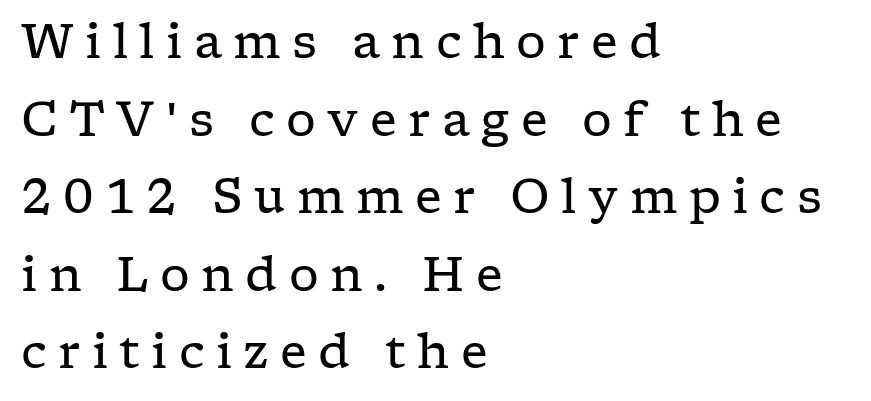
Q: Is the text bold? A: No.
Q: Is the text italic (slanted)? A: No, it is upright.
Q: Is the typeface a serif or a sans-serif typeface? A: Serif.
Q: Is the text underlined? A: No.
Q: How is the paragraph aligned? A: Left-aligned.
Q: Is the spacing between letters normal or unusually wide? A: Unusually wide.
Q: Is the spacing between lines tight, normal or loose? A: Normal.
Q: Width (condensed, normal, or wide)? A: Wide.
Q: Stroke contrast? A: Low.
Q: x-height? A: Medium.
Q: Monospaced? A: No.
